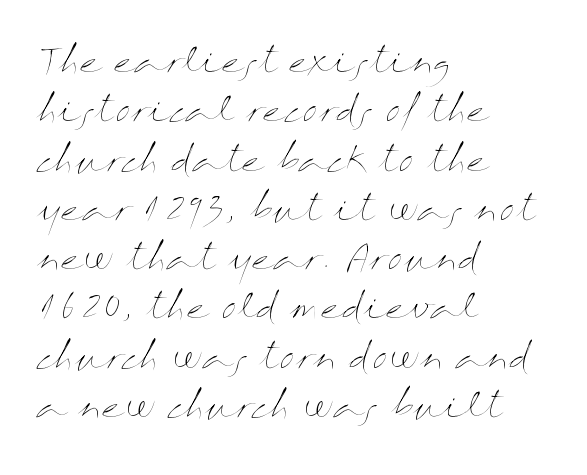
Q: Is the text bold? A: No.
Q: Is the text italic (slanted)? A: Yes.
Q: Is the text underlined? A: No.
Q: How is the paragraph aligned? A: Left-aligned.
Q: Is the spacing between letters normal or unusually wide? A: Normal.
Q: Is the spacing between lines tight, normal or loose? A: Normal.
Q: Width (condensed, normal, or wide)? A: Wide.
Q: Stroke contrast? A: Medium.
Q: x-height? A: Medium.
Q: Monospaced? A: No.
